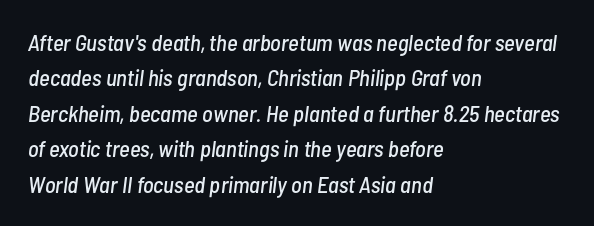
The image shows 23 px text type, italic (leaning right); set left-aligned, normal line spacing (1.54x), normal letter spacing, not underlined.
